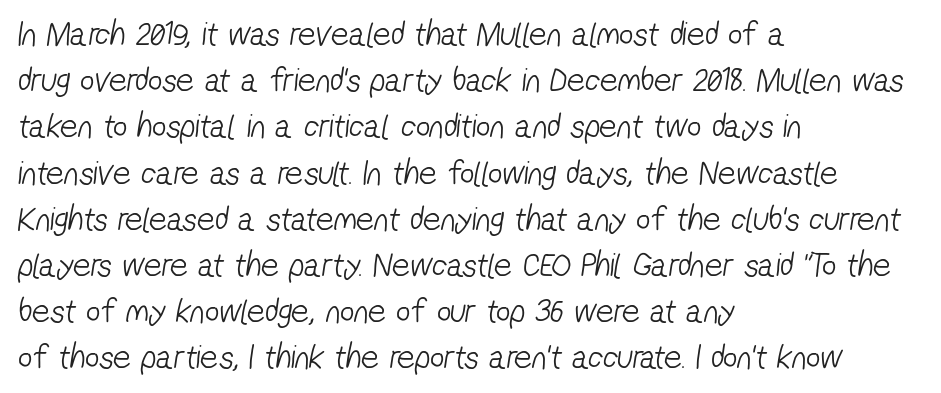
The passage shown is typed in a proportional face where columns would drift. The font family rendered here belongs to the sans-serif group. Rows of type keep a routine distance in the vertical direction. Does the copy run flush right? No — it runs flush left. Weight class: somewhere from thin through regular. The strip under each line holds only bare page.
